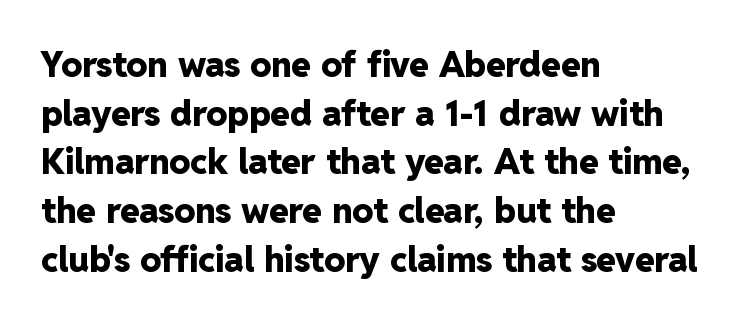
The passage shown stacks its lines at a standard gap. A typesetter would call this proportional, since set widths differ per character. Typesetter's note: full bold, strokes at maximum text heaviness. All the whitespace from short lines collects on the right.
